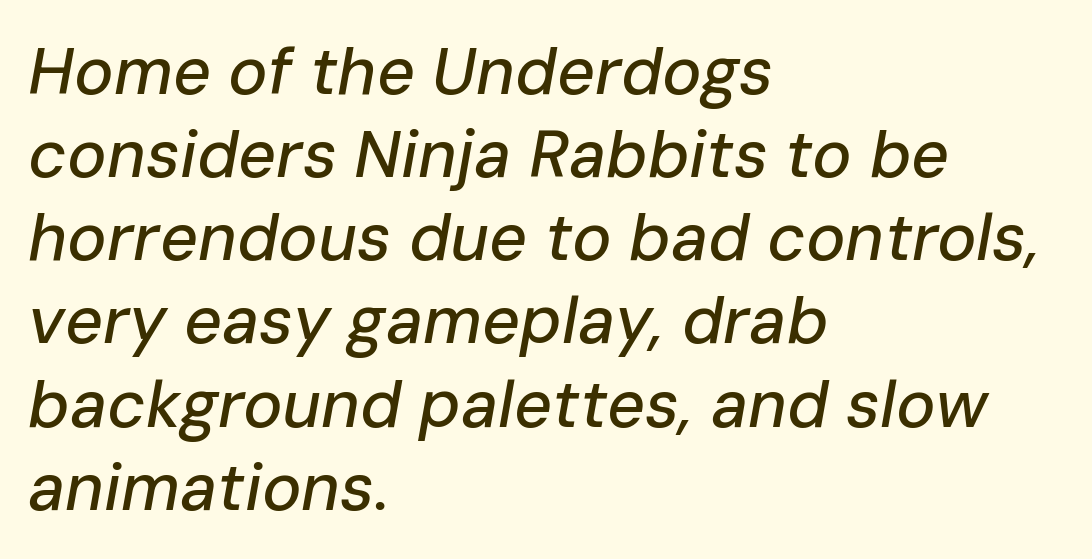
{"italic": "yes", "lean": "right", "slant_degrees": 10, "width": "normal", "stroke_contrast": "low", "x_height": "medium", "monospaced": "no", "underline": "no", "align": "left", "line_spacing": "normal", "line_spacing_ratio": 1.26, "letter_spacing": "normal", "letter_spacing_em": 0.0, "glyph_px": 66}
